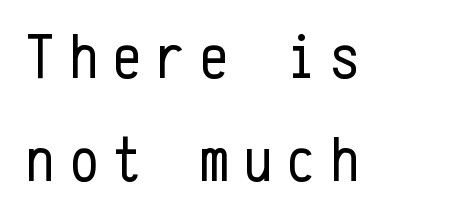
{"serif": "no", "italic": "no", "bold": "no", "weight": "regular", "width": "condensed", "stroke_contrast": "low", "x_height": "medium", "monospaced": "yes", "underline": "no", "align": "left", "line_spacing": "normal", "line_spacing_ratio": 1.61, "letter_spacing": "wide", "letter_spacing_em": 0.23, "glyph_px": 64}
